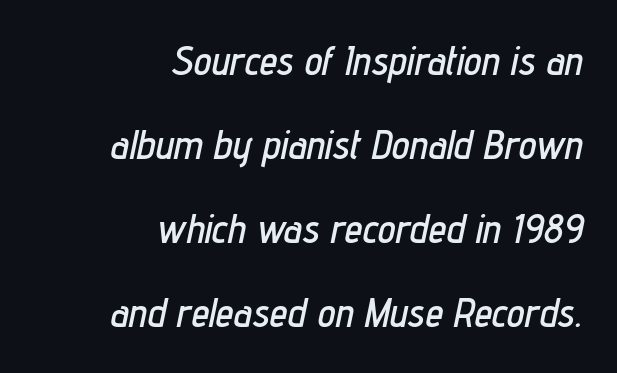
{"italic": "yes", "lean": "right", "slant_degrees": 12, "width": "condensed", "stroke_contrast": "low", "x_height": "medium", "monospaced": "no", "underline": "no", "align": "right", "line_spacing": "loose", "line_spacing_ratio": 2.1, "letter_spacing": "normal", "letter_spacing_em": 0.0, "glyph_px": 40}
